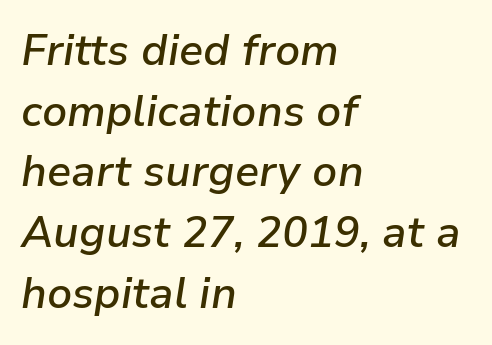
The image shows 43 px semibold type, italic (leaning right); set left-aligned, normal line spacing (1.41x), normal letter spacing, not underlined; low stroke contrast and a medium x-height.
